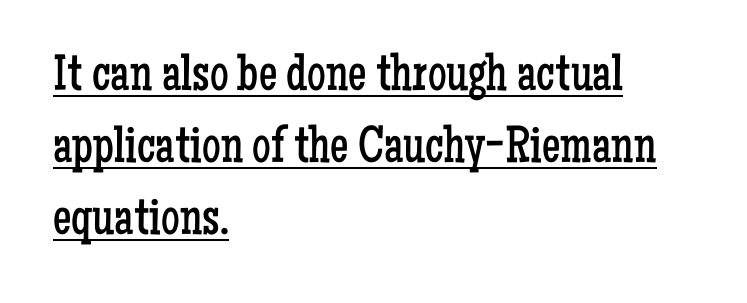
{"serif": "yes", "italic": "no", "bold": "no", "weight": "regular", "width": "condensed", "stroke_contrast": "low", "x_height": "medium", "monospaced": "no", "underline": "yes", "align": "left", "line_spacing": "normal", "line_spacing_ratio": 1.38, "letter_spacing": "normal", "letter_spacing_em": 0.0, "glyph_px": 52}
